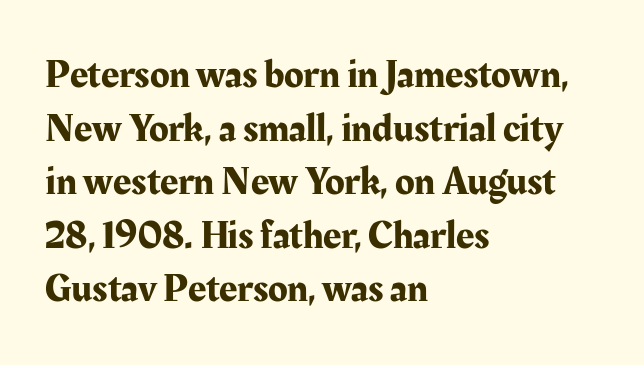
Underlining? Definitely not there. Horizontal alignment here is leftward, the default for most running prose. Italic: no, the glyphs are upright roman. Normally led — the rows are evenly, conventionally spaced. Classification — serif.
